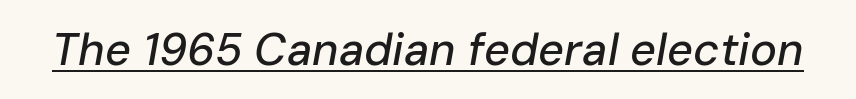
The image shows 45 px text type, italic (leaning right); set normal letter spacing, underlined; low stroke contrast and a medium x-height.
